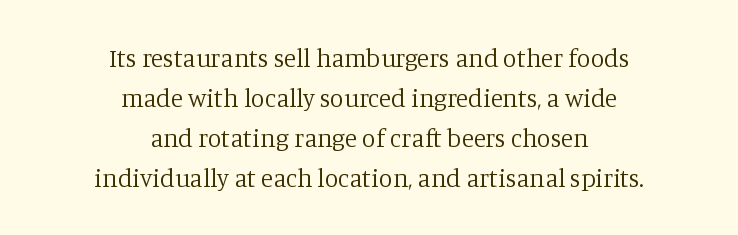
Q: Is the text bold? A: No.
Q: Is the text italic (slanted)? A: No, it is upright.
Q: Is the text underlined? A: No.
Q: How is the paragraph aligned? A: Centered.
Q: Is the spacing between letters normal or unusually wide? A: Normal.
Q: Is the spacing between lines tight, normal or loose? A: Normal.
